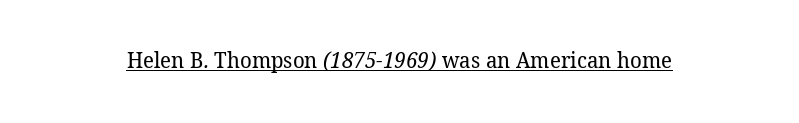
Q: Is the text bold? A: No.
Q: Is the text underlined? A: Yes.
Q: Is the spacing between letters normal or unusually wide? A: Normal.
